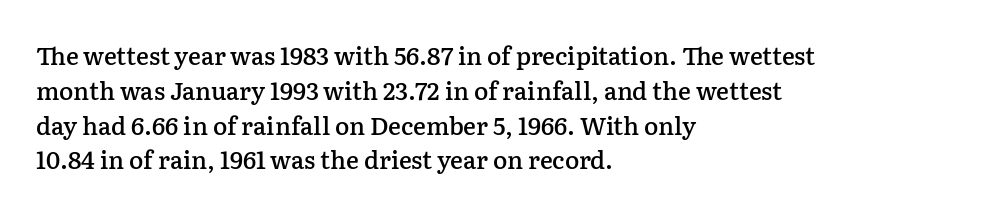
{"italic": "no", "bold": "semi", "underline": "no", "align": "left", "line_spacing": "normal", "line_spacing_ratio": 1.45, "letter_spacing": "normal", "letter_spacing_em": 0.0, "glyph_px": 24}
